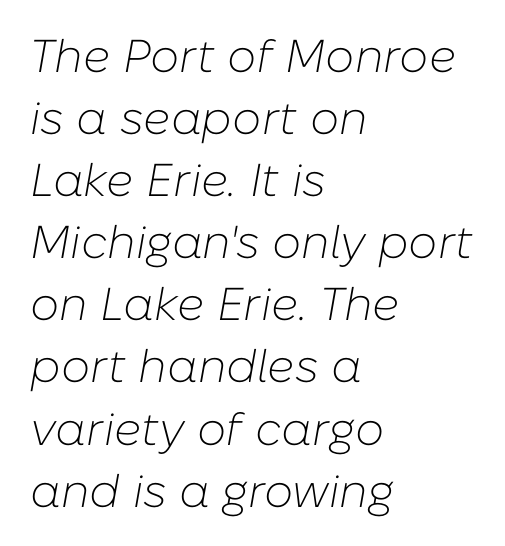
The image shows 46 px light type, italic (leaning right); set left-aligned, normal line spacing (1.35x), normal letter spacing, not underlined; low stroke contrast and a medium x-height.
